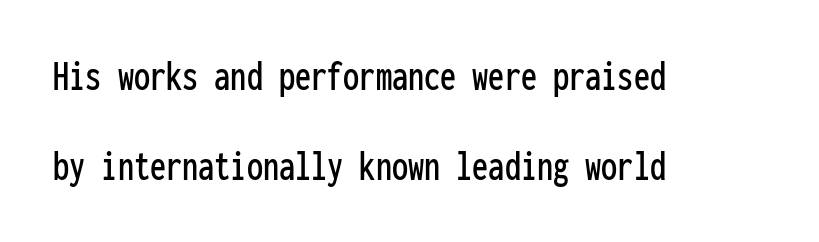
The image shows 43 px condensed sans-serif type, upright, monospaced; set left-aligned, loose line spacing (2.09x), normal letter spacing, not underlined; low stroke contrast and a medium x-height.
